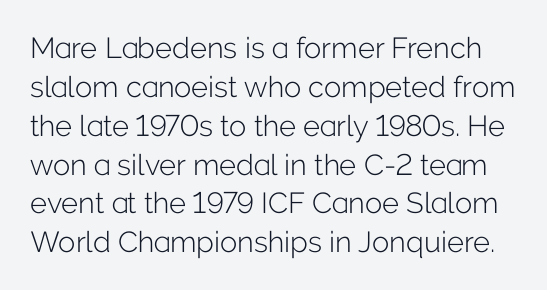
Q: Is the text bold? A: No.
Q: Is the text italic (slanted)? A: No, it is upright.
Q: Is the typeface a serif or a sans-serif typeface? A: Sans-serif.
Q: Is the text underlined? A: No.
Q: Is the spacing between letters normal or unusually wide? A: Normal.
Q: Is the spacing between lines tight, normal or loose? A: Normal.
Q: Width (condensed, normal, or wide)? A: Normal.
Q: Stroke contrast? A: Low.
Q: x-height? A: Medium.
Q: Monospaced? A: No.
